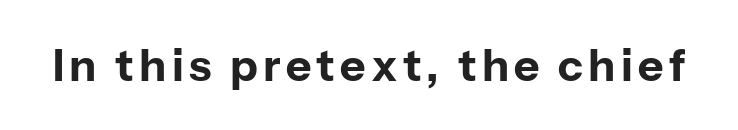
The image shows 44 px bold sans-serif type, upright; set not underlined; low stroke contrast and a medium x-height.
